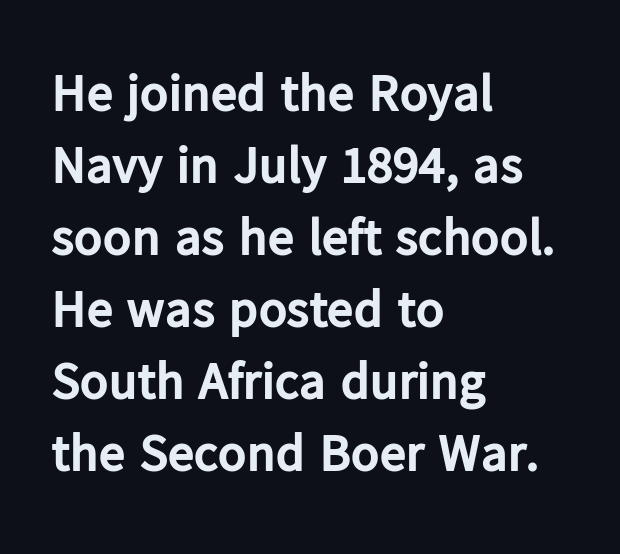
The image shows 53 px bold sans-serif type, upright; set left-aligned, normal line spacing (1.36x), normal letter spacing, not underlined; low stroke contrast and a medium x-height.
